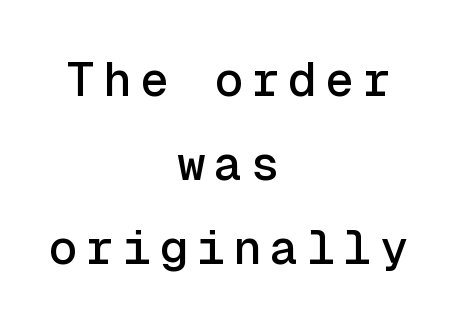
{"serif": "no", "italic": "no", "width": "normal", "x_height": "medium", "monospaced": "yes", "underline": "no", "align": "center", "line_spacing_ratio": 1.75, "glyph_px": 48}
